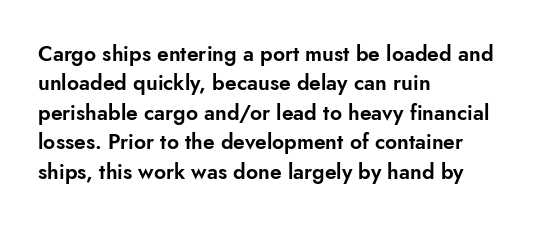
The image shows 21 px text type, upright; set left-aligned, normal line spacing (1.4x), normal letter spacing, not underlined.
